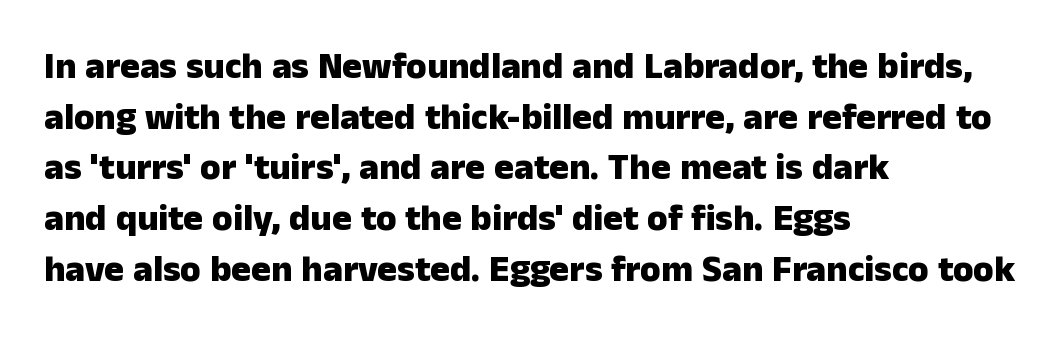
The image shows 37 px heavy sans-serif type, upright; set left-aligned, normal line spacing (1.37x), normal letter spacing, not underlined; low stroke contrast and a medium x-height.
